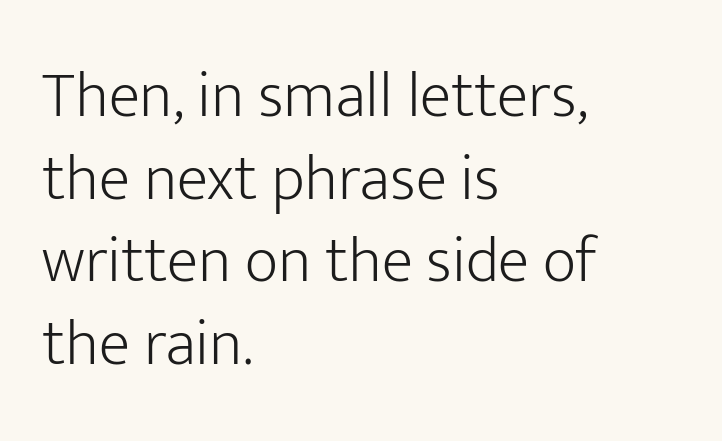
The image shows 65 px light sans-serif type, upright; set left-aligned, normal line spacing (1.27x), normal letter spacing, not underlined; low stroke contrast and a medium x-height.
